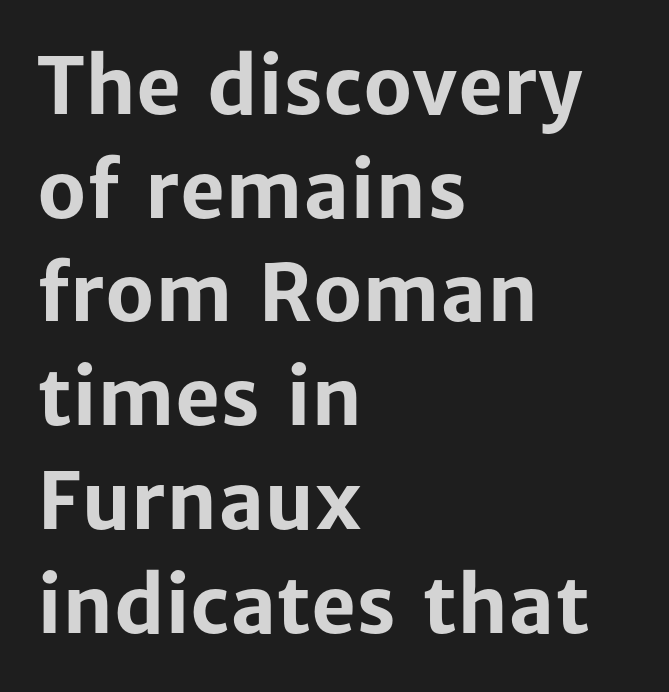
The rendering anchors every line to the left-hand side. No feet cap the strokes, marking this as sans-serif type. The passage shown is typed in a proportional face where columns would drift. Horizontal bands of white between lines are of average thickness.
